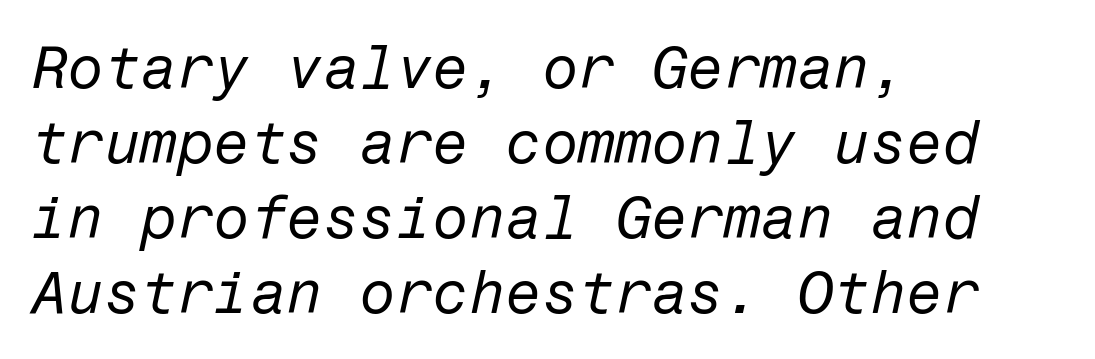
The image shows 59 px regular-weight type, italic (leaning right); set left-aligned, normal line spacing (1.27x), normal letter spacing, not underlined; low stroke contrast and a medium x-height.
